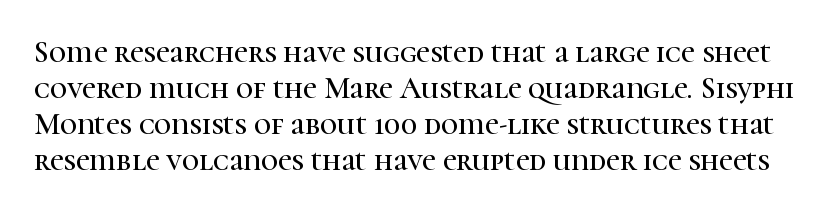
Q: Is the text italic (slanted)? A: No, it is upright.
Q: Is the typeface a serif or a sans-serif typeface? A: Serif.
Q: Is the text underlined? A: No.
Q: Is the spacing between letters normal or unusually wide? A: Normal.
Q: Width (condensed, normal, or wide)? A: Normal.
Q: Stroke contrast? A: High.
Q: x-height? A: Medium.
Q: Monospaced? A: No.
